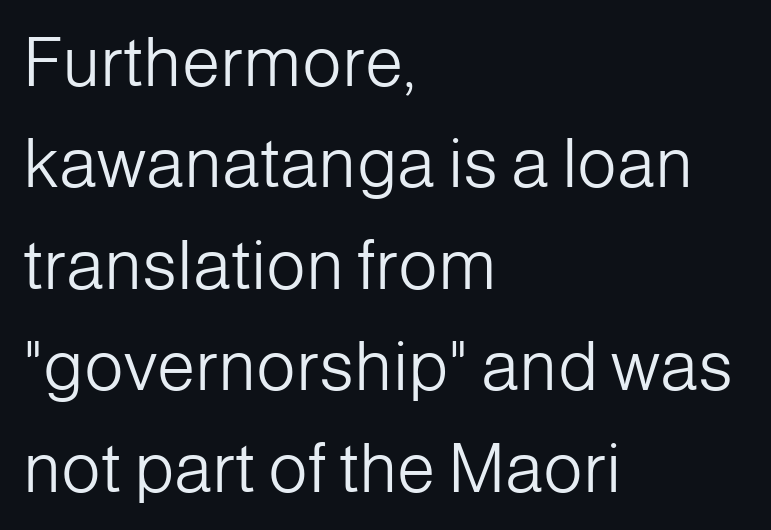
The image shows 69 px light sans-serif type, upright; set left-aligned, normal line spacing (1.47x), normal letter spacing, not underlined; low stroke contrast and a medium x-height.
